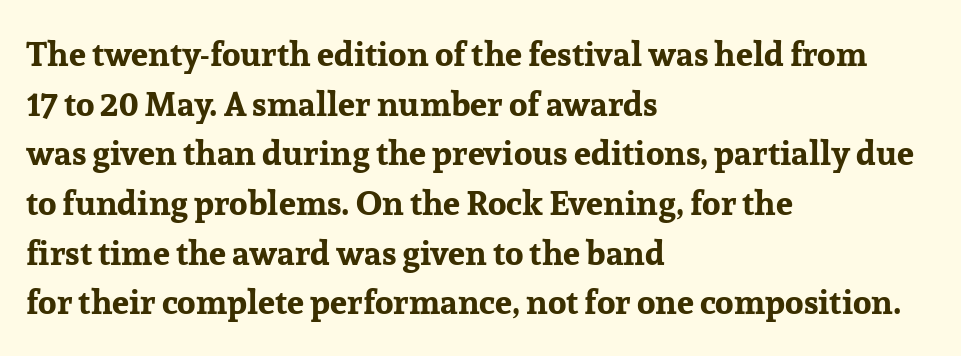
There is no visible air inserted between adjacent glyphs. The strip under each line holds only bare page. The rendering uses natural spacing where letterforms have individual widths. The letters stand straight up with perfectly vertical stems.
